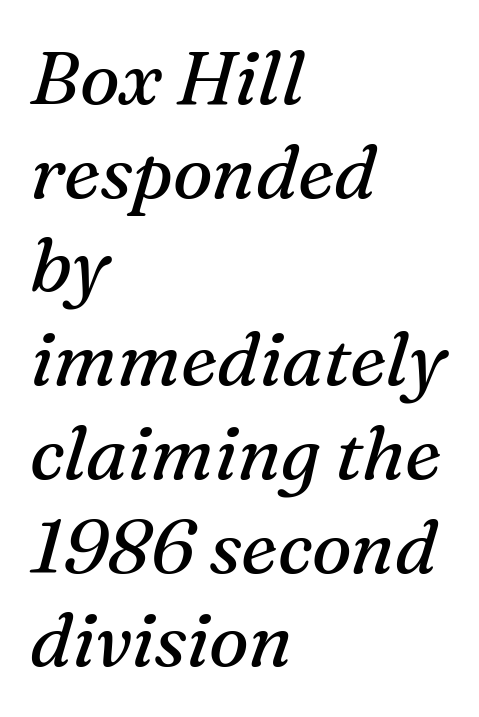
I'd call this a serif setting — the letters wear small feet. In CSS terms this would be text-align: left. Counters stay open thanks to moderate or lighter strokes. Character widths vary here, with narrow letters taking less room than wide ones. The string is rendered with underlining switched off. Honestly, the letter spacing is just normal — you wouldn't notice it.
